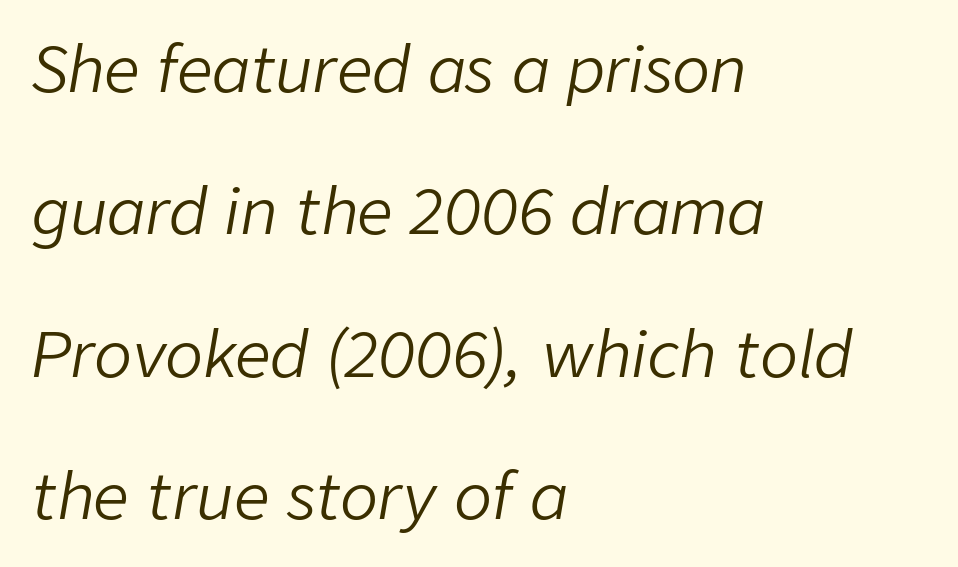
The string is rendered with underlining switched off. The ragged edge is on the right, which tells us the setting is flush left. Observe the lean: these are italic letterforms. Do the characters align in a grid? No, the font is proportional.
